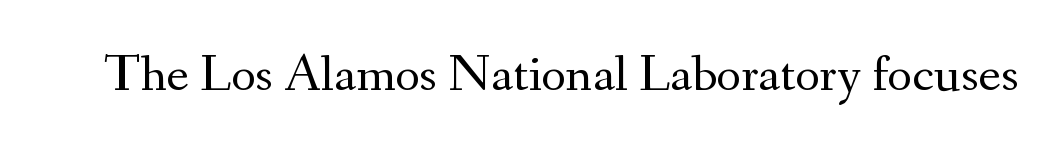
The image shows 53 px regular-weight serif type, upright; set normal letter spacing, not underlined; medium stroke contrast and a small x-height.
